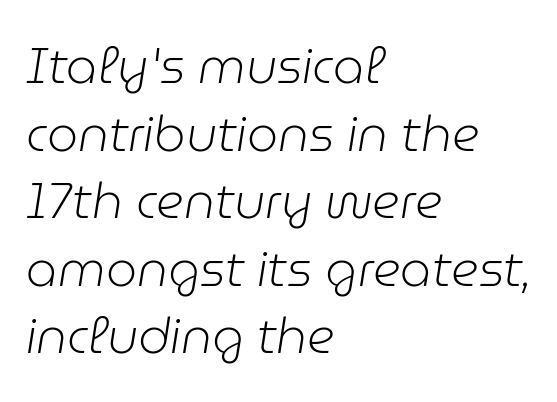
Q: Is the text bold? A: No.
Q: Is the text italic (slanted)? A: Yes, it leans right by about 9 degrees.
Q: Is the text underlined? A: No.
Q: How is the paragraph aligned? A: Left-aligned.
Q: Is the spacing between letters normal or unusually wide? A: Normal.
Q: Is the spacing between lines tight, normal or loose? A: Normal.
Q: Width (condensed, normal, or wide)? A: Normal.
Q: Stroke contrast? A: Low.
Q: x-height? A: Medium.
Q: Monospaced? A: No.
